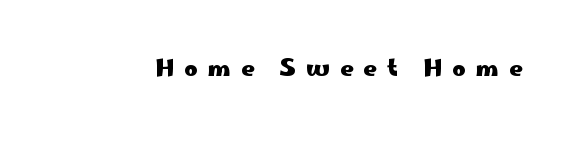
Style check: upright. The area under the type is left untouched. A typesetter would call this heavily tracked-out type. Typographic density is high because the face is bold.
